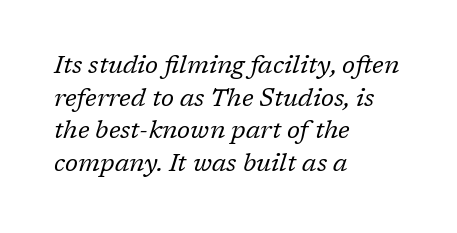
The image shows 25 px text type, italic (leaning right); set left-aligned, normal line spacing (1.31x), normal letter spacing, not underlined.
